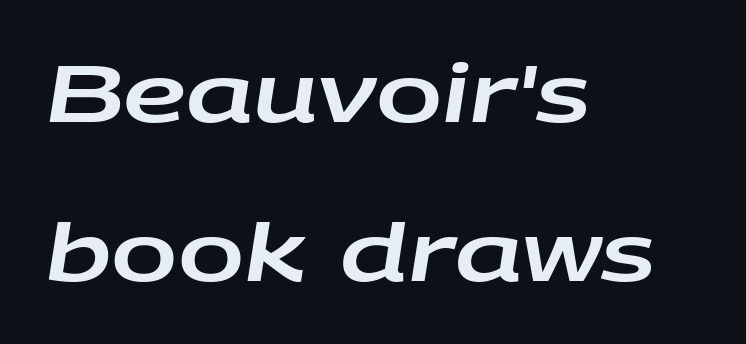
Q: Is the text italic (slanted)? A: Yes, it leans right by about 9 degrees.
Q: Is the text underlined? A: No.
Q: How is the paragraph aligned? A: Left-aligned.
Q: Is the spacing between letters normal or unusually wide? A: Normal.
Q: Is the spacing between lines tight, normal or loose? A: Loose.
Q: Width (condensed, normal, or wide)? A: Wide.
Q: Stroke contrast? A: Low.
Q: x-height? A: Large.
Q: Monospaced? A: No.
